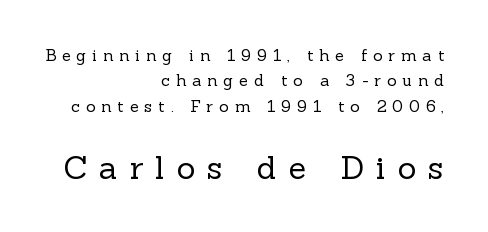
The letters carry serifs — small finishing strokes at the ends of their stems. Decoration check: the copy has no underline. Does extra space separate the letters? Yes, quite a lot of it. A student would call this right alignment; a typographer would say flush right, rag left.
